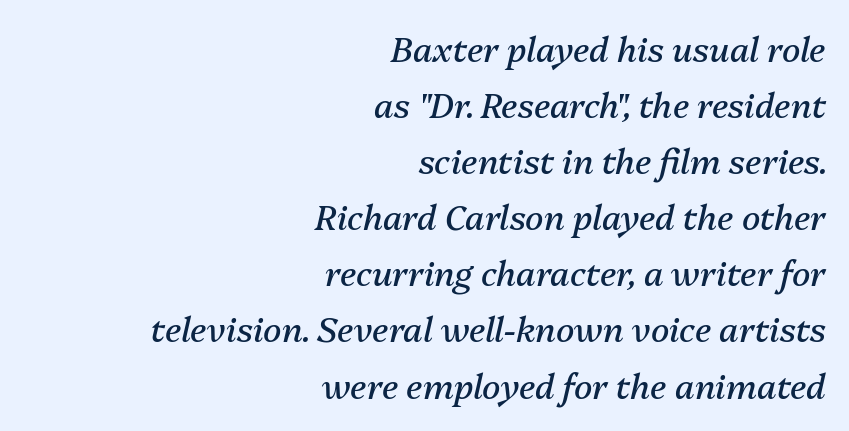
{"italic": "yes", "lean": "right", "slant_degrees": 13, "bold": "no", "weight": "regular", "width": "normal", "stroke_contrast": "medium", "x_height": "medium", "monospaced": "no", "underline": "no", "align": "right", "line_spacing": "normal", "line_spacing_ratio": 1.65, "letter_spacing": "normal", "letter_spacing_em": 0.0, "glyph_px": 34}
